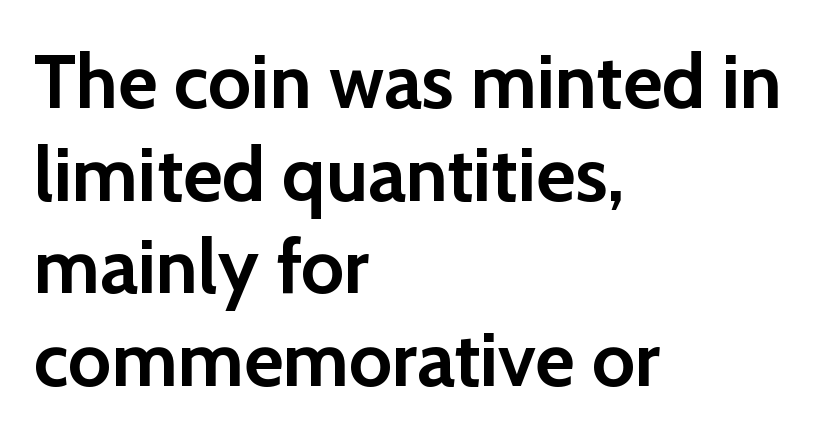
The characters look thick and weighty, a clear bold. Teacher's note: observe the even left margin — that is flush-left alignment. The specimen reads as upright at a glance. Each word holds together tightly as a unit, with standard inter-letter gaps. Check where the strokes stop: nothing finishes them off — pure sans.
